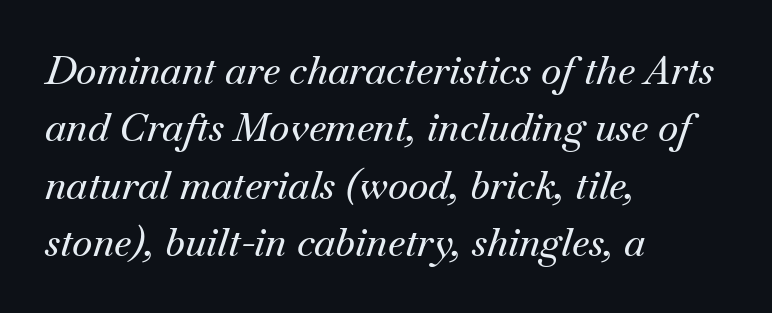
{"serif": "yes", "italic": "yes", "lean": "right", "slant_degrees": 18, "width": "normal", "stroke_contrast": "medium", "x_height": "small", "monospaced": "no", "underline": "no", "align": "left", "line_spacing": "normal", "line_spacing_ratio": 1.47, "letter_spacing": "normal", "letter_spacing_em": 0.0, "glyph_px": 39}
